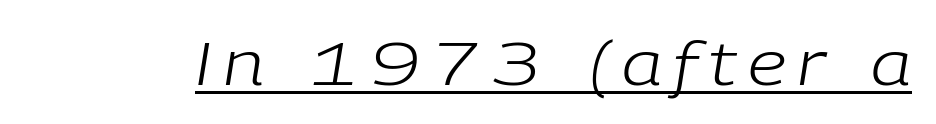
Q: Is the text bold? A: No.
Q: Is the text italic (slanted)? A: Yes, it leans right by about 9 degrees.
Q: Is the text underlined? A: Yes.
Q: Width (condensed, normal, or wide)? A: Normal.
Q: Stroke contrast? A: Low.
Q: x-height? A: Medium.
Q: Monospaced? A: No.
